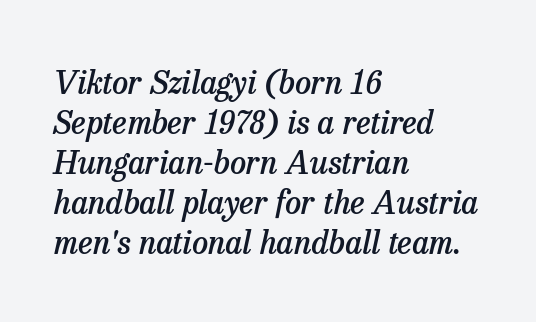
{"serif": "yes", "italic": "yes", "lean": "right", "slant_degrees": 13, "bold": "semi", "weight": "semibold", "width": "normal", "stroke_contrast": "low", "x_height": "medium", "monospaced": "no", "underline": "no", "align": "left", "line_spacing": "normal", "line_spacing_ratio": 1.25, "letter_spacing": "normal", "letter_spacing_em": 0.0, "glyph_px": 32}
